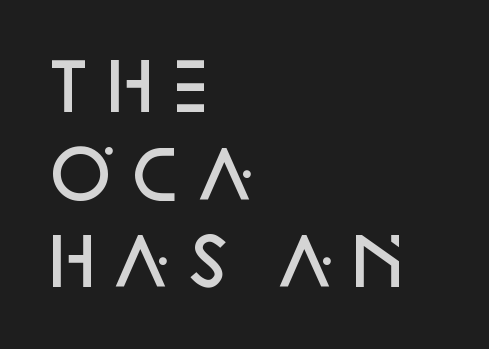
The image shows 65 px semibold sans-serif type, upright; set left-aligned, normal line spacing (1.35x), normal letter spacing, not underlined; low stroke contrast and a large x-height.
